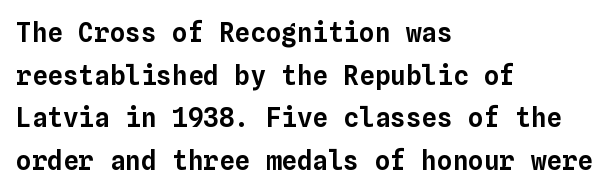
The area under the type is left untouched. This rendering leaves character spacing at its baseline value. Regarding leading, the lines here are spaced in the standard way. The lettering stays uniformly vertical, giving the passage a roman look.
